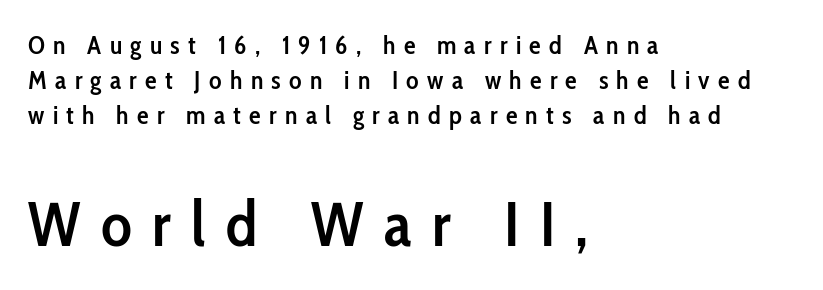
{"serif": "no", "italic": "no", "bold": "semi", "weight": "semibold", "width": "condensed", "stroke_contrast": "low", "x_height": "medium", "monospaced": "no", "underline": "no", "align": "left", "line_spacing": "normal", "line_spacing_ratio": 1.34, "letter_spacing": "wide", "letter_spacing_em": 0.32, "larger_block": "second", "size_ratio": 2.46, "glyph_px": 64}
